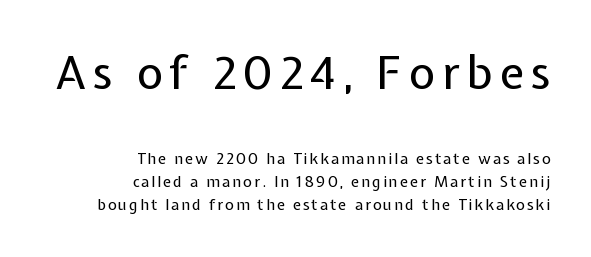
The image shows 46 px regular-weight sans-serif type, upright; set right-aligned, normal line spacing (1.53x), not underlined; the first (top) block is 3.07x larger; low stroke contrast and a medium x-height.
